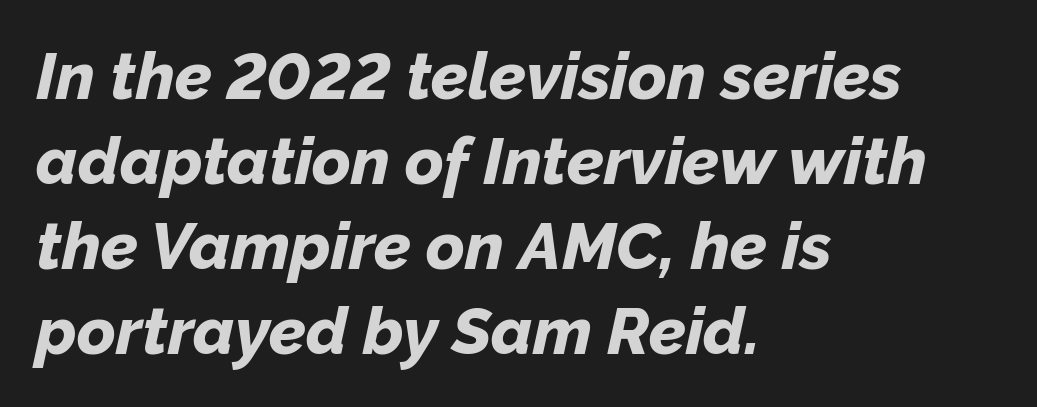
Here the designer chose a conventional face with non-uniform glyph widths. Bare-footed words on every line. This sample keeps an unexceptional amount of space between lines. Every row of glyphs begins at an identical x-position on the left. The characters look thick and weighty, a clear bold.
